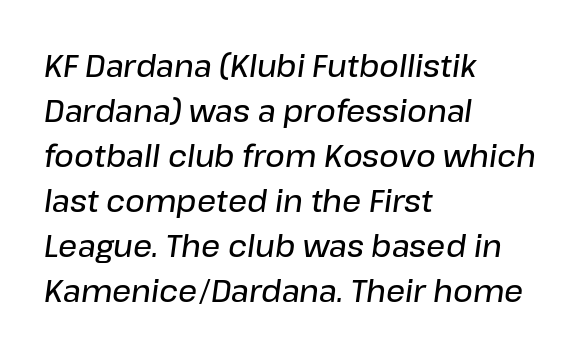
Style check: oblique. The sample has been set in demibold, a notch under bold. Spacing verdict: proportional, widths tailored to each character. Does the copy run flush right? No — it runs flush left. The designer left line spacing at the default.
